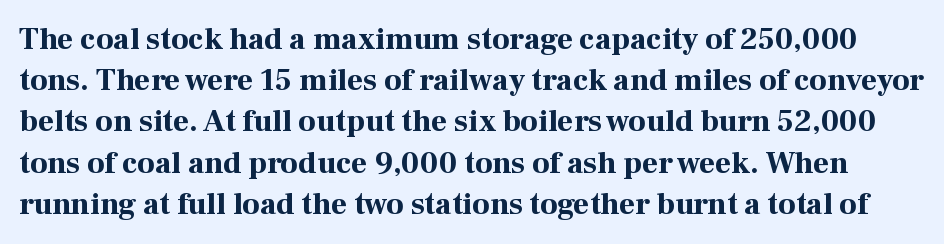
The image shows 31 px bold serif type, upright; set normal line spacing (1.33x), normal letter spacing, not underlined; high stroke contrast and a medium x-height.
